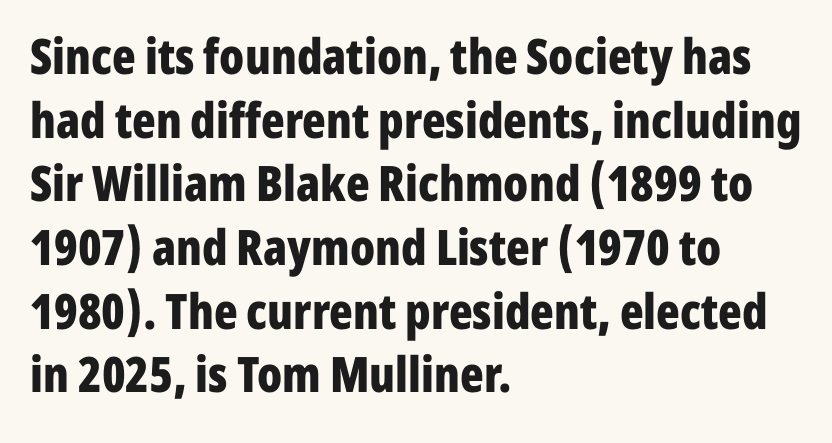
The glyphs have the mass of a bold cut. This sample keeps an unexceptional amount of space between lines. The rendering uses natural spacing where letterforms have individual widths. Are there feet on the stems? There aren't — it's a sans.
